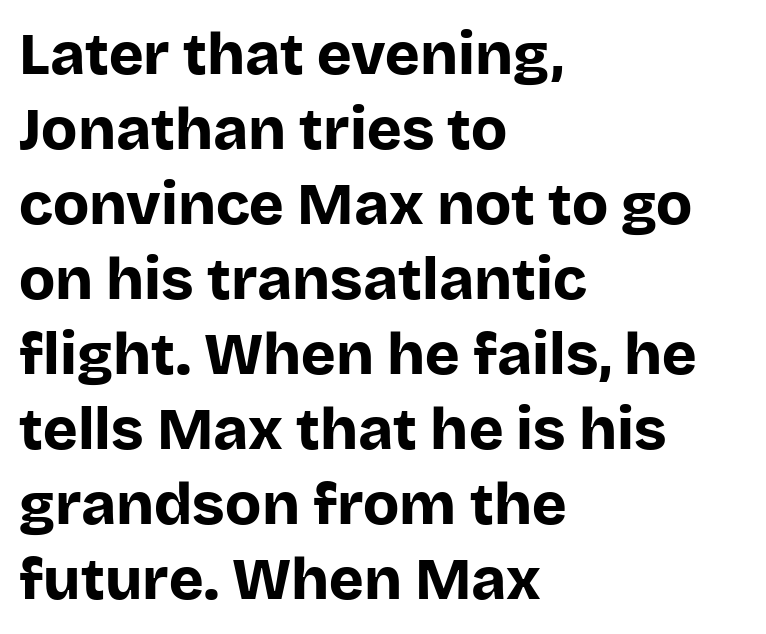
{"serif": "no", "italic": "no", "bold": "yes", "weight": "bold", "width": "normal", "stroke_contrast": "low", "x_height": "large", "monospaced": "no", "underline": "no", "align": "left", "line_spacing": "normal", "line_spacing_ratio": 1.27, "letter_spacing": "normal", "letter_spacing_em": 0.0, "glyph_px": 59}
